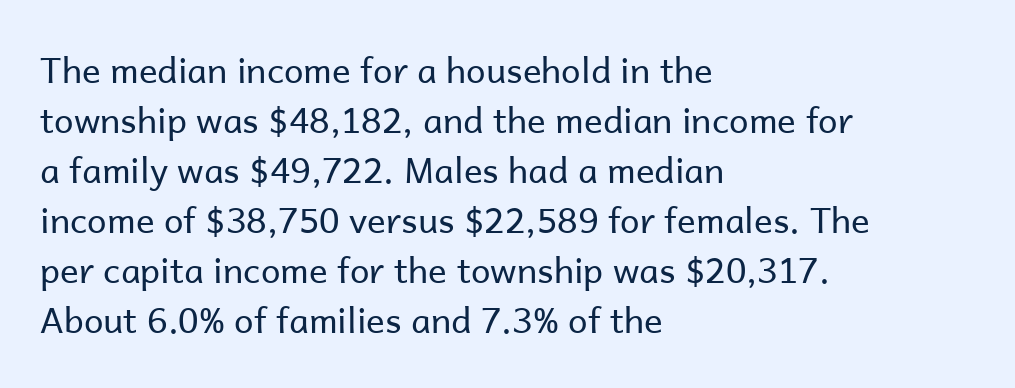
Layout note: lines flush left. It's the straight-up-and-down kind of type. The passage shown is typed in a proportional face where columns would drift. Evenly set lines give the paragraph a standard silhouette.
